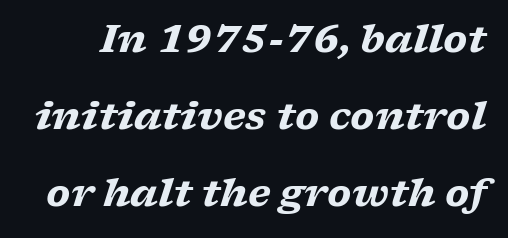
The image shows 38 px heavy, wide serif type, italic (leaning right); set loose line spacing (2.03x), normal letter spacing, not underlined; low stroke contrast and a medium x-height.
